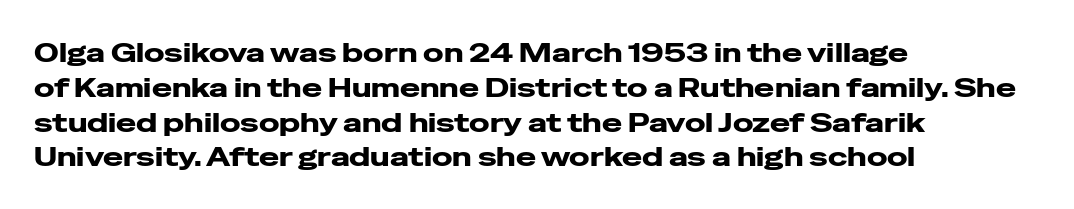
The image shows 27 px bold type, upright; set left-aligned, normal line spacing (1.29x), normal letter spacing, not underlined.
